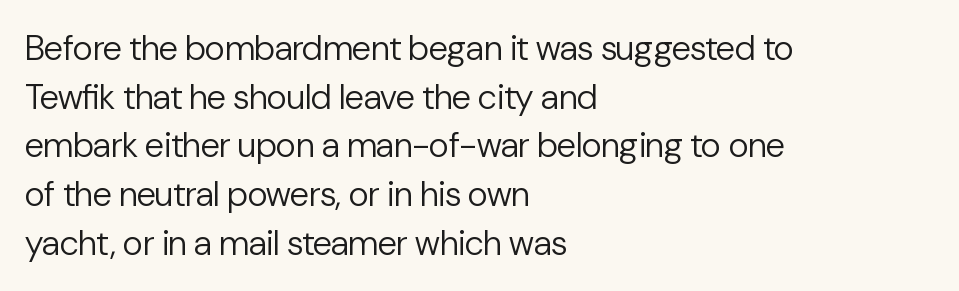
Q: Is the text bold? A: No.
Q: Is the text italic (slanted)? A: No, it is upright.
Q: Is the typeface a serif or a sans-serif typeface? A: Sans-serif.
Q: Is the text underlined? A: No.
Q: How is the paragraph aligned? A: Left-aligned.
Q: Is the spacing between letters normal or unusually wide? A: Normal.
Q: Is the spacing between lines tight, normal or loose? A: Normal.
Q: Width (condensed, normal, or wide)? A: Normal.
Q: Stroke contrast? A: Low.
Q: x-height? A: Medium.
Q: Monospaced? A: No.
